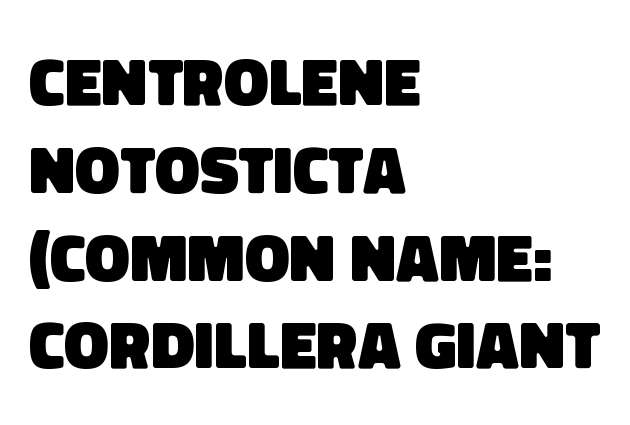
{"serif": "no", "bold": "yes", "weight": "heavy", "width": "normal", "stroke_contrast": "low", "x_height": "large", "monospaced": "no", "underline": "no", "align": "left", "line_spacing": "normal", "line_spacing_ratio": 1.31, "letter_spacing": "normal", "letter_spacing_em": 0.0, "glyph_px": 67}
